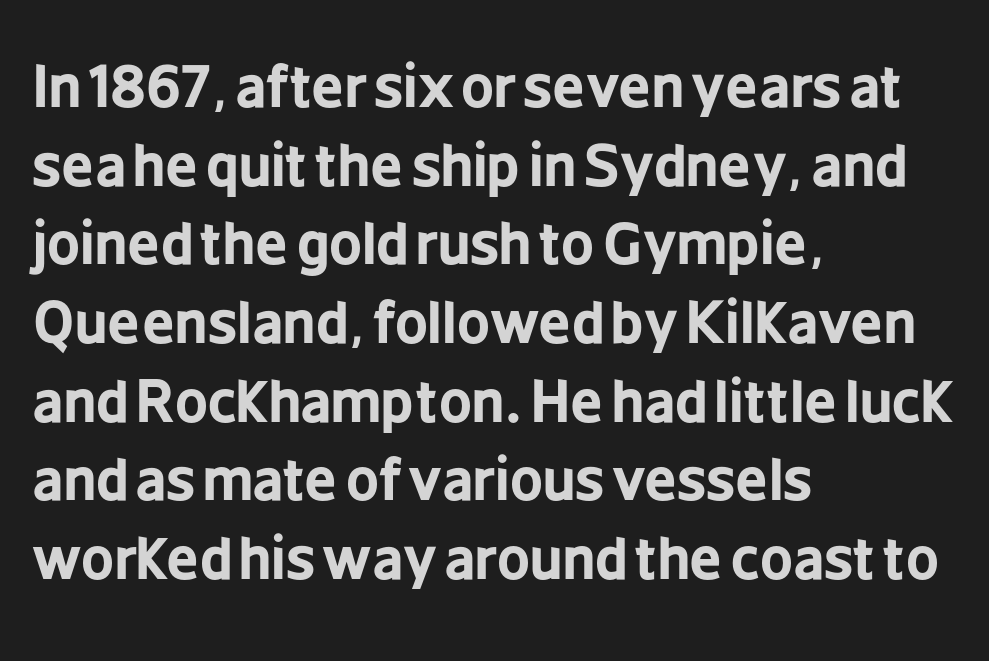
This rendering uses left alignment, leaving the right contour irregular. The space beneath each line is pristine and unruled. Looks like regular typesetting: each glyph gets only the width it needs. No extra tracking has been applied to these lines. A normal amount of white space separates one row of letters from the next.
